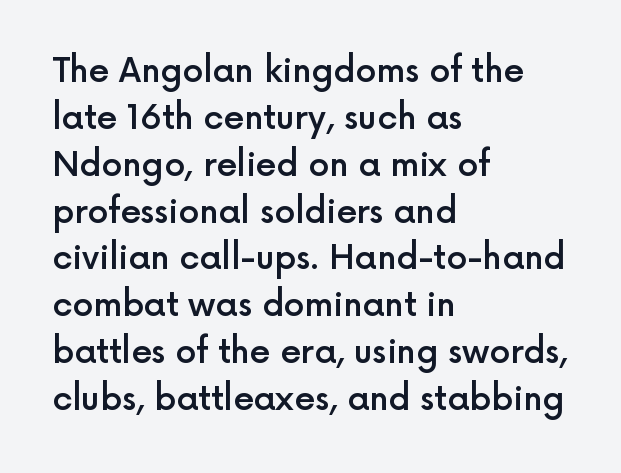
{"serif": "no", "italic": "no", "bold": "semi", "weight": "semibold", "width": "normal", "x_height": "medium", "monospaced": "no", "underline": "no", "align": "left", "line_spacing": "normal", "line_spacing_ratio": 1.42, "letter_spacing": "normal", "letter_spacing_em": 0.0, "glyph_px": 33}
